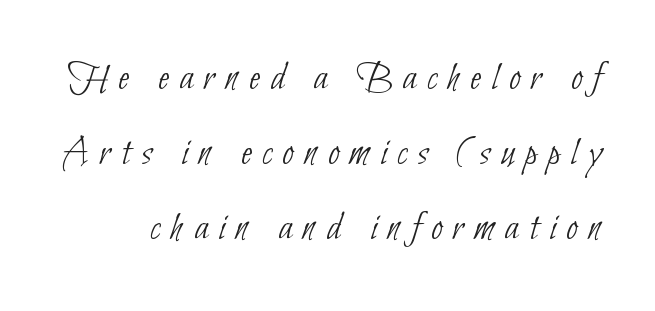
Q: Is the text bold? A: No.
Q: Is the typeface a serif or a sans-serif typeface? A: Sans-serif.
Q: Is the text underlined? A: No.
Q: Is the spacing between letters normal or unusually wide? A: Unusually wide.
Q: Width (condensed, normal, or wide)? A: Condensed.
Q: Stroke contrast? A: Low.
Q: x-height? A: Small.
Q: Monospaced? A: No.
